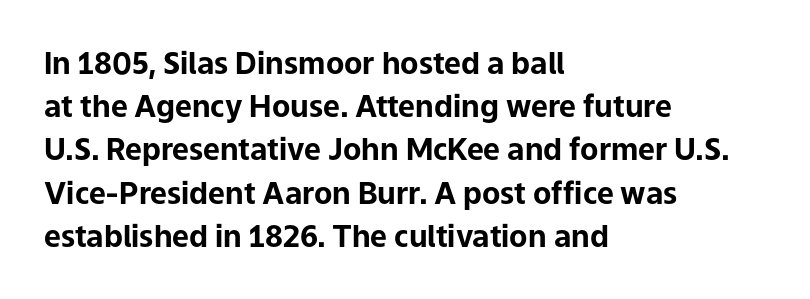
The image shows 30 px bold sans-serif type, upright; set left-aligned, normal line spacing (1.44x), normal letter spacing, not underlined; low stroke contrast and a medium x-height.
